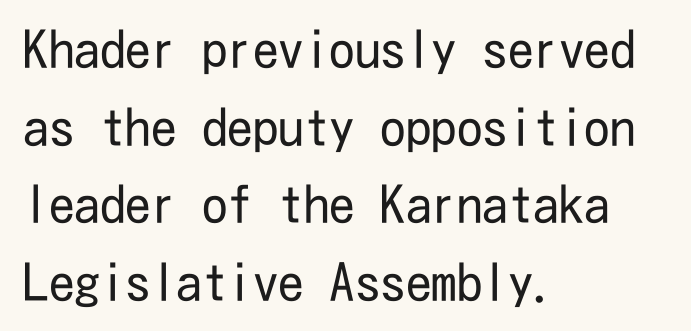
Q: Is the text bold? A: No.
Q: Is the text italic (slanted)? A: No, it is upright.
Q: Is the typeface a serif or a sans-serif typeface? A: Sans-serif.
Q: Is the text underlined? A: No.
Q: How is the paragraph aligned? A: Left-aligned.
Q: Is the spacing between letters normal or unusually wide? A: Normal.
Q: Is the spacing between lines tight, normal or loose? A: Normal.
Q: Width (condensed, normal, or wide)? A: Condensed.
Q: Stroke contrast? A: Low.
Q: x-height? A: Medium.
